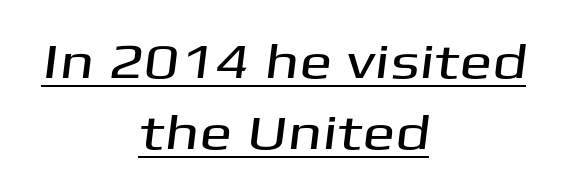
The image shows 49 px wide sans-serif type; set centered, normal line spacing (1.45x), normal letter spacing, underlined; medium stroke contrast and a medium x-height.
